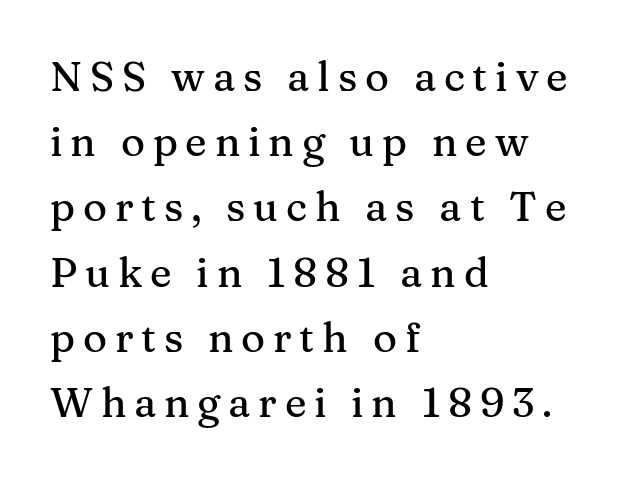
The line-height multiplier appears to be the usual default. The passage is arranged the way most books set body copy — flush left. Has an underline been added? It has not. The passage shown is typed in a proportional face where columns would drift. This rendering employs a face with finishing strokes, i.e., a serif. The specimen reads as upright at a glance.
